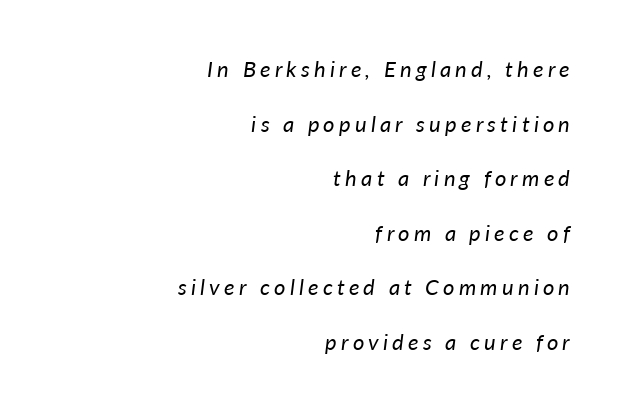
Q: Is the text bold? A: No.
Q: Is the text italic (slanted)? A: Yes, it leans right by about 7 degrees.
Q: Is the text underlined? A: No.
Q: How is the paragraph aligned? A: Right-aligned.
Q: Is the spacing between lines tight, normal or loose? A: Loose.
